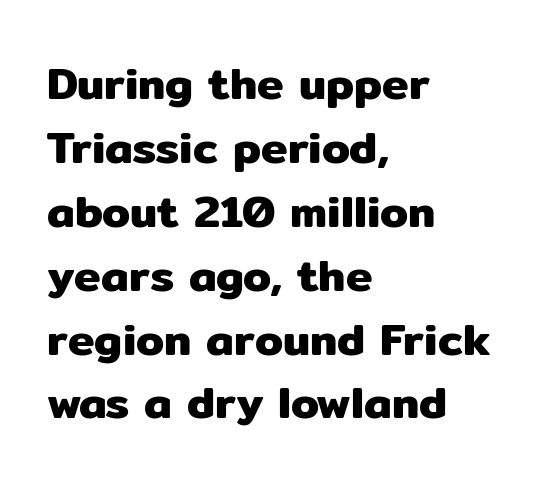
Q: Is the text italic (slanted)? A: No, it is upright.
Q: Is the typeface a serif or a sans-serif typeface? A: Sans-serif.
Q: Is the text underlined? A: No.
Q: How is the paragraph aligned? A: Left-aligned.
Q: Is the spacing between letters normal or unusually wide? A: Normal.
Q: Is the spacing between lines tight, normal or loose? A: Normal.
Q: Width (condensed, normal, or wide)? A: Normal.
Q: Stroke contrast? A: Low.
Q: x-height? A: Medium.
Q: Monospaced? A: No.
